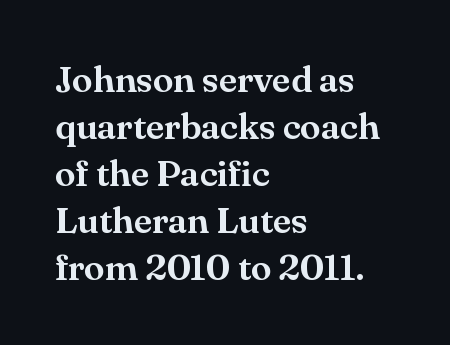
Q: Is the text italic (slanted)? A: No, it is upright.
Q: Is the typeface a serif or a sans-serif typeface? A: Serif.
Q: Is the text underlined? A: No.
Q: How is the paragraph aligned? A: Left-aligned.
Q: Is the spacing between letters normal or unusually wide? A: Normal.
Q: Is the spacing between lines tight, normal or loose? A: Normal.
Q: Width (condensed, normal, or wide)? A: Normal.
Q: Stroke contrast? A: Medium.
Q: x-height? A: Small.
Q: Monospaced? A: No.
